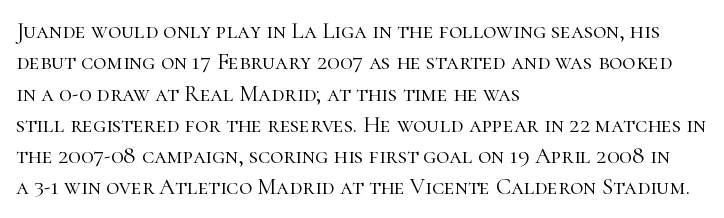
{"italic": "no", "bold": "no", "underline": "no", "align": "left", "line_spacing": "normal", "line_spacing_ratio": 1.36, "letter_spacing": "normal", "letter_spacing_em": 0.0, "glyph_px": 23}
